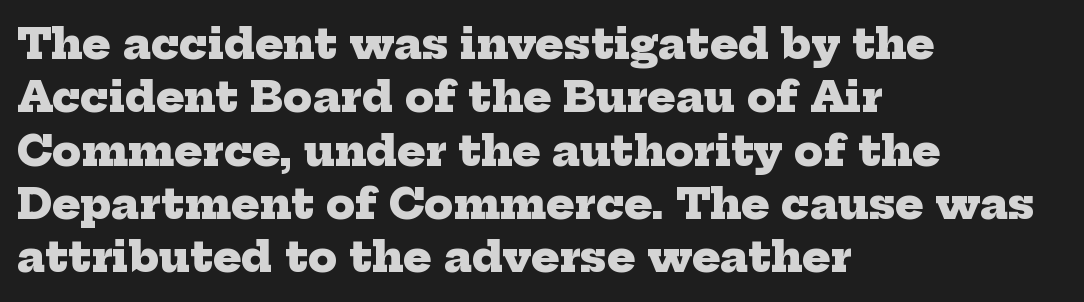
The image shows 42 px heavy serif type; set left-aligned, normal line spacing (1.27x), normal letter spacing, not underlined; low stroke contrast and a medium x-height.
